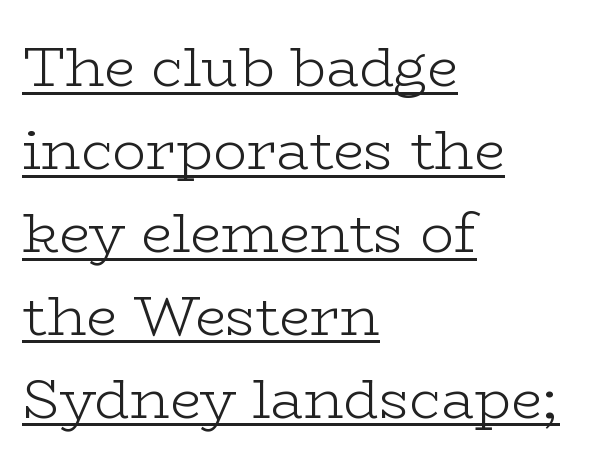
Here the designer chose a conventional face with non-uniform glyph widths. Every row of glyphs begins at an identical x-position on the left. In terms of leading, this rendering sits right in the middle. If you drew a line through each stem, it would be perfectly vertical.
